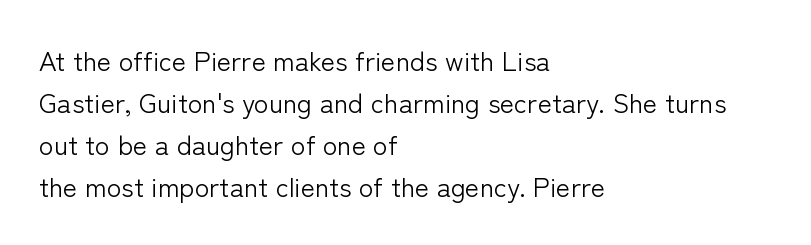
Each new line begins a customary step beneath the previous one. The passage shown is not underscored anywhere. Weight: not bold — regular or lighter. Nope, not italic — everything's standing straight. A classic flush-left, rag-right setting is used for this passage.
